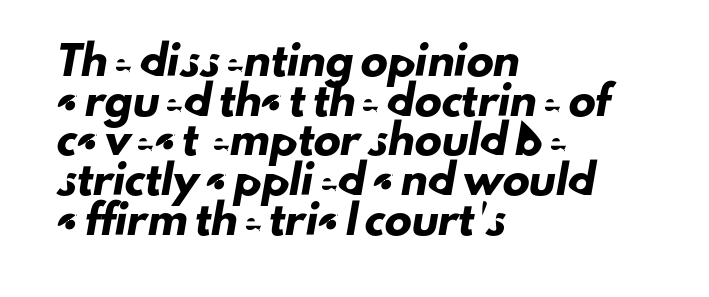
Q: Is the text underlined? A: No.
Q: How is the paragraph aligned? A: Left-aligned.
Q: Is the spacing between letters normal or unusually wide? A: Normal.
Q: Is the spacing between lines tight, normal or loose? A: Normal.
